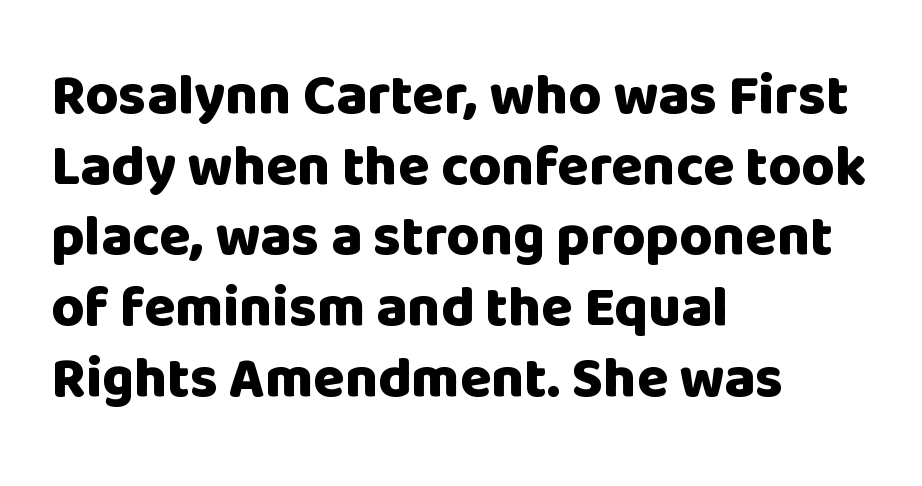
{"serif": "no", "italic": "no", "bold": "yes", "weight": "heavy", "width": "normal", "stroke_contrast": "low", "x_height": "large", "monospaced": "no", "underline": "no", "align": "left", "line_spacing_ratio": 1.24, "letter_spacing": "normal", "letter_spacing_em": 0.0, "glyph_px": 57}
